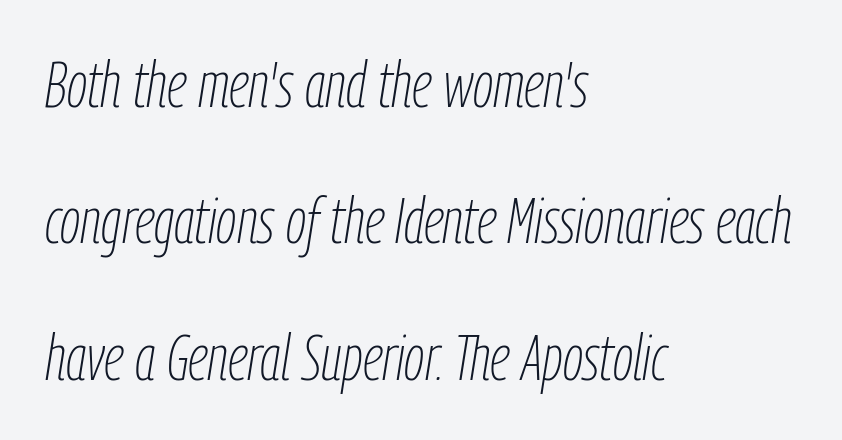
The image shows 64 px thin, condensed type, italic (leaning right); set left-aligned, loose line spacing (2.13x), normal letter spacing, not underlined; low stroke contrast and a medium x-height.
